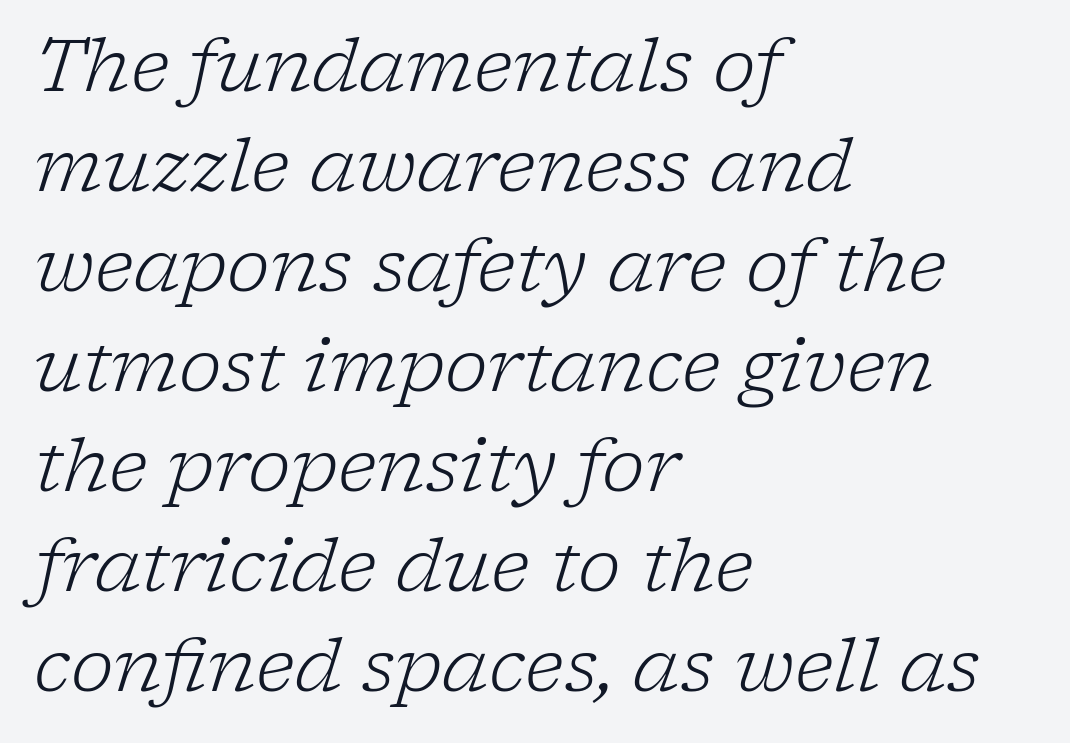
The image shows 73 px light serif type, italic (leaning right); set left-aligned, normal line spacing (1.37x), normal letter spacing, not underlined; low stroke contrast and a medium x-height.
